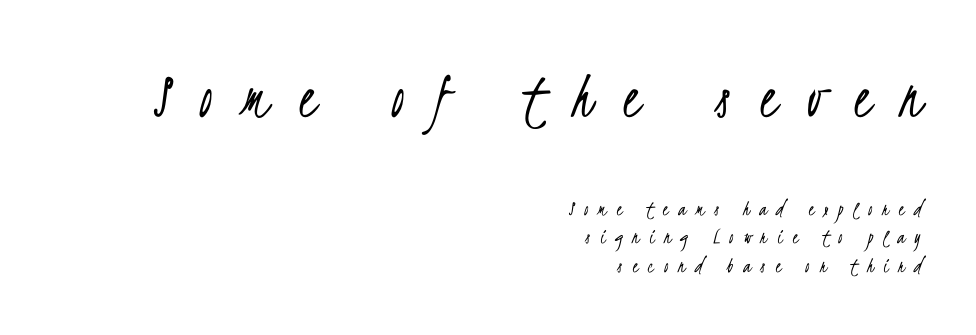
The image shows 67 px light, condensed sans-serif type; set right-aligned, normal line spacing (1.29x), unusually wide letter spacing (+0.45 em), not underlined; the first (top) block is 3.05x larger; low stroke contrast and a small x-height.
